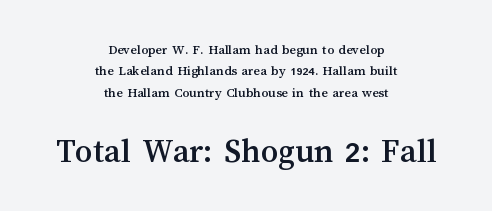
{"italic": "no", "width": "normal", "stroke_contrast": "medium", "x_height": "medium", "monospaced": "no", "underline": "no", "align": "center", "line_spacing": "normal", "line_spacing_ratio": 1.52, "letter_spacing": "normal", "letter_spacing_em": 0.0, "larger_block": "second", "size_ratio": 2.5, "glyph_px": 35}
